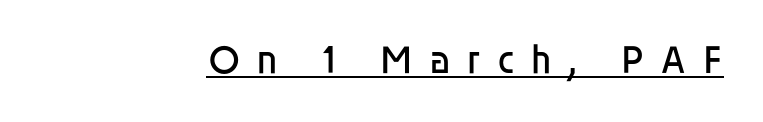
{"serif": "no", "italic": "no", "bold": "no", "weight": "regular", "width": "normal", "stroke_contrast": "low", "x_height": "large", "monospaced": "no", "underline": "yes", "letter_spacing": "wide", "letter_spacing_em": 0.37, "glyph_px": 41}
